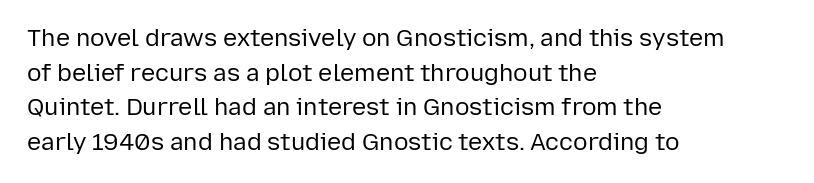
The image shows 24 px text type, upright; set left-aligned, normal line spacing (1.44x), normal letter spacing, not underlined.
